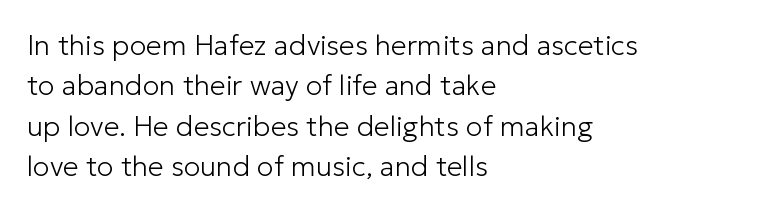
{"serif": "no", "italic": "no", "bold": "no", "weight": "light", "width": "normal", "stroke_contrast": "low", "x_height": "medium", "monospaced": "no", "underline": "no", "align": "left", "line_spacing": "normal", "line_spacing_ratio": 1.44, "letter_spacing": "normal", "letter_spacing_em": 0.0, "glyph_px": 28}
